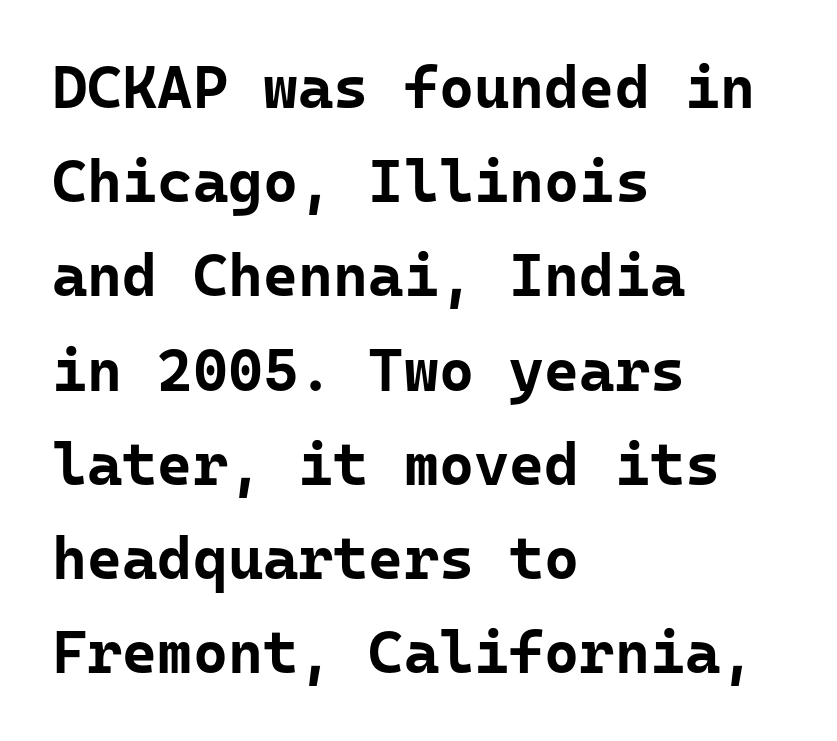
The image shows 60 px bold sans-serif type, upright, monospaced; set left-aligned, normal line spacing (1.57x), normal letter spacing, not underlined; low stroke contrast and a medium x-height.
